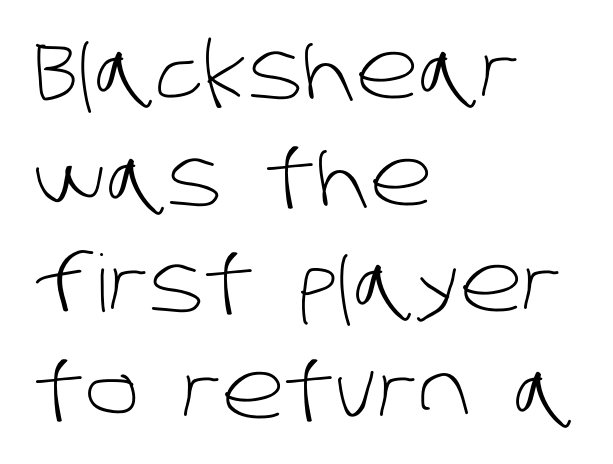
The image shows 79 px light sans-serif type; set left-aligned, normal line spacing (1.35x), normal letter spacing, not underlined; low stroke contrast and a large x-height.
